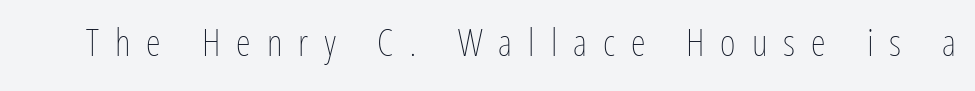
{"italic": "no", "bold": "no", "weight": "thin", "width": "condensed", "stroke_contrast": "low", "x_height": "medium", "monospaced": "no", "underline": "no", "letter_spacing": "wide", "letter_spacing_em": 0.42, "glyph_px": 38}
